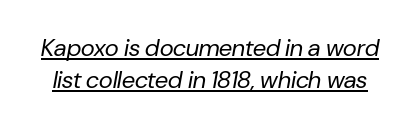
{"italic": "yes", "lean": "right", "slant_degrees": 10, "bold": "no", "underline": "yes", "line_spacing": "normal", "line_spacing_ratio": 1.34, "letter_spacing": "normal", "letter_spacing_em": 0.0, "glyph_px": 24}
